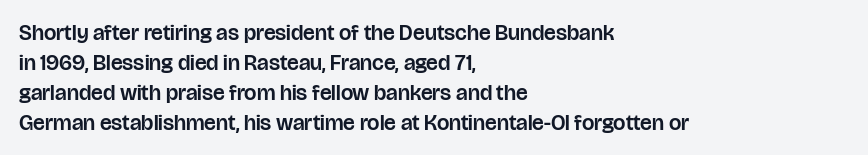
Decoration check: the copy has no underline. A roman cut, with each character standing at attention. The line-height multiplier appears to be the usual default. In CSS terms this would be text-align: left. Words appear dense and cohesive because spacing is normal.
